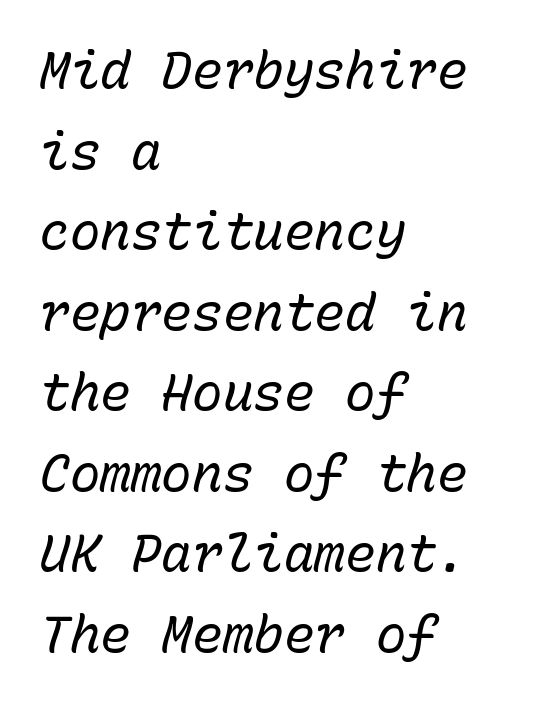
Every character here occupies the same horizontal width, giving the sample a typewriter-like rhythm. Notice how the stems are inclined rather than vertical — that's the hallmark of italics. No extra tracking has been applied to these lines. Think standard paragraph weight, or any step lighter than that. Each row of text sits above clean, open space.
